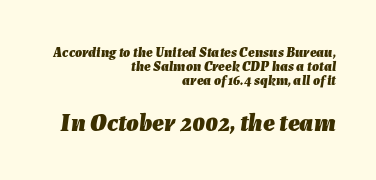
Tightly led — the rows are bunched. The lines in this sample share a right terminus and differ only in where they begin. If you drew a line through each stem, it would be angled. Spacing between characters is what you'd get straight out of the box. The space beneath each line is pristine and unruled. The emphasis by scale lands on block number two, below.
